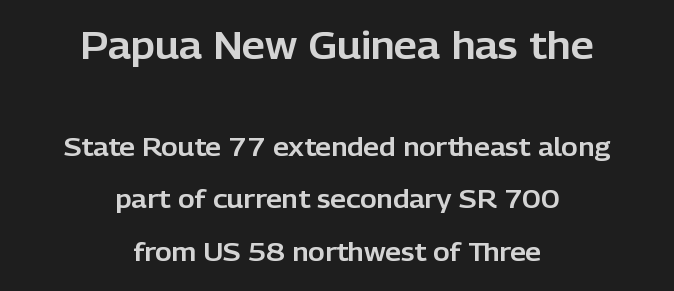
{"serif": "no", "italic": "no", "width": "normal", "stroke_contrast": "low", "x_height": "medium", "monospaced": "no", "underline": "no", "align": "center", "line_spacing": "loose", "line_spacing_ratio": 2.11, "letter_spacing": "normal", "letter_spacing_em": 0.0, "larger_block": "first", "size_ratio": 1.48, "glyph_px": 37}
